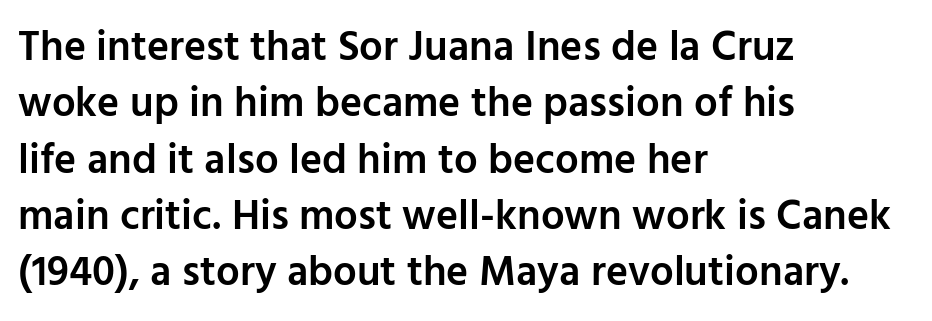
Strokes here are thickened, but only to semibold level. The text was rendered using a sans face with plain stroke endings. Clear beneath every line of the passage. The lettering holds an erect, upright posture throughout. Interline gaps are of average width in this sample.
